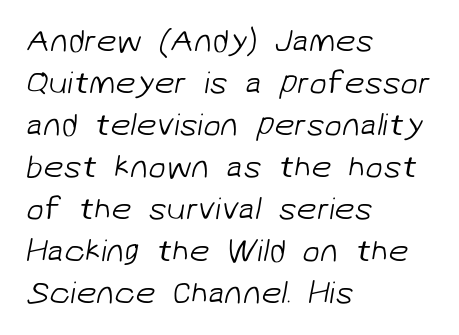
The image shows 32 px light sans-serif type; set left-aligned, normal line spacing (1.31x), normal letter spacing, not underlined; low stroke contrast and a medium x-height.
